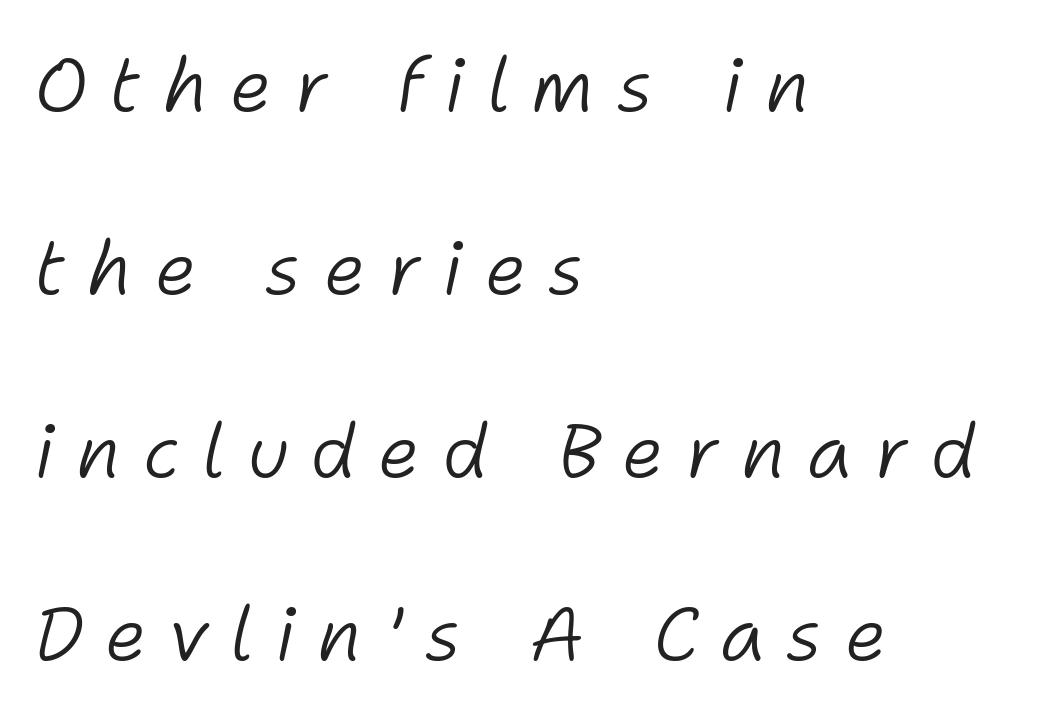
{"italic": "yes", "lean": "right", "slant_degrees": 11, "bold": "no", "weight": "light", "width": "normal", "stroke_contrast": "low", "x_height": "medium", "monospaced": "no", "underline": "no", "align": "left", "line_spacing": "loose", "line_spacing_ratio": 2.44, "letter_spacing": "wide", "letter_spacing_em": 0.29, "glyph_px": 75}
